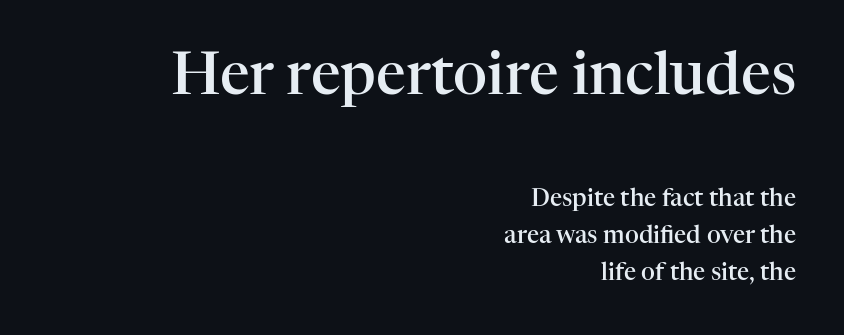
The more generous point size was reserved for the upper chunk. Quick note: not italic, upright. Nothing unusual about the tracking: characters are spaced as the font intends. These lines stack with their right ends in a neat column.
